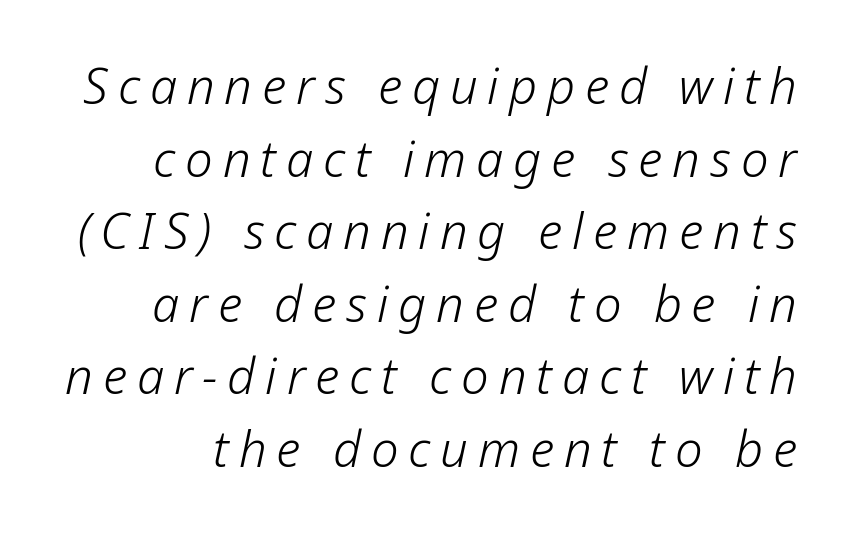
Q: Is the text bold? A: No.
Q: Is the text italic (slanted)? A: Yes, it leans right by about 12 degrees.
Q: Is the text underlined? A: No.
Q: Is the spacing between letters normal or unusually wide? A: Unusually wide.
Q: Is the spacing between lines tight, normal or loose? A: Normal.
Q: Width (condensed, normal, or wide)? A: Normal.
Q: Stroke contrast? A: Low.
Q: x-height? A: Medium.
Q: Monospaced? A: No.
